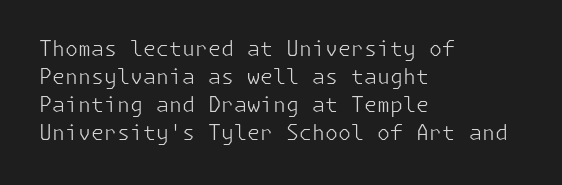
{"italic": "no", "bold": "no", "underline": "no", "align": "left", "line_spacing": "normal", "line_spacing_ratio": 1.34, "letter_spacing": "normal", "letter_spacing_em": 0.0, "glyph_px": 21}
